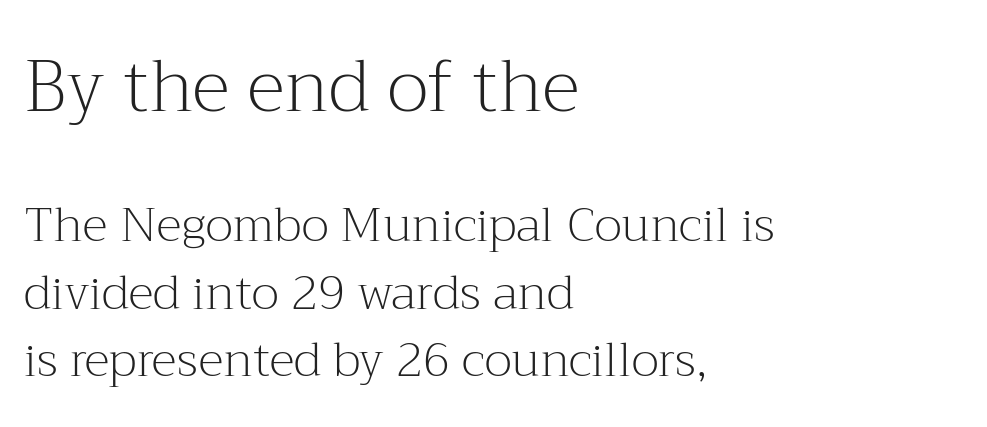
Q: Is the text bold? A: No.
Q: Is the text italic (slanted)? A: No, it is upright.
Q: Is the typeface a serif or a sans-serif typeface? A: Serif.
Q: Is the text underlined? A: No.
Q: How is the paragraph aligned? A: Left-aligned.
Q: Is the spacing between letters normal or unusually wide? A: Normal.
Q: Is the spacing between lines tight, normal or loose? A: Normal.
Q: Which block of text is set in a larger size, the first (top) or the second (bottom)? A: The first (top) one.
Q: Width (condensed, normal, or wide)? A: Normal.
Q: Stroke contrast? A: Medium.
Q: x-height? A: Medium.
Q: Monospaced? A: No.
